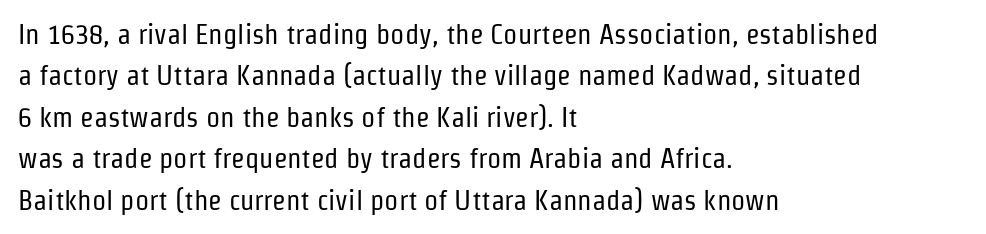
Q: Is the text bold? A: No.
Q: Is the text italic (slanted)? A: No, it is upright.
Q: Is the typeface a serif or a sans-serif typeface? A: Sans-serif.
Q: Is the text underlined? A: No.
Q: How is the paragraph aligned? A: Left-aligned.
Q: Is the spacing between letters normal or unusually wide? A: Normal.
Q: Is the spacing between lines tight, normal or loose? A: Normal.
Q: Width (condensed, normal, or wide)? A: Condensed.
Q: Stroke contrast? A: Low.
Q: x-height? A: Medium.
Q: Monospaced? A: No.
